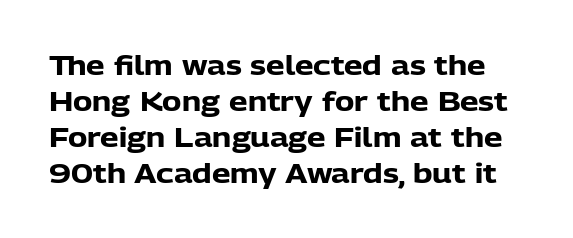
The image shows 26 px bold type, upright; set normal line spacing (1.38x), normal letter spacing, not underlined.
